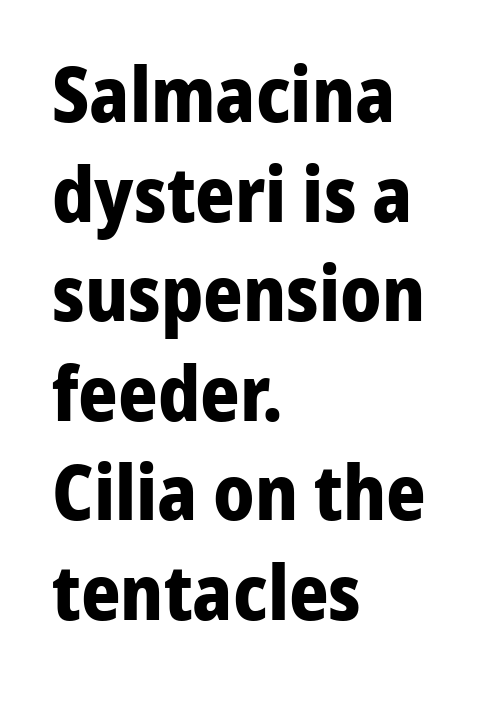
Q: Is the text bold? A: Yes.
Q: Is the text italic (slanted)? A: No, it is upright.
Q: Is the typeface a serif or a sans-serif typeface? A: Sans-serif.
Q: Is the text underlined? A: No.
Q: How is the paragraph aligned? A: Left-aligned.
Q: Is the spacing between letters normal or unusually wide? A: Normal.
Q: Is the spacing between lines tight, normal or loose? A: Normal.
Q: Width (condensed, normal, or wide)? A: Normal.
Q: Stroke contrast? A: Low.
Q: x-height? A: Medium.
Q: Monospaced? A: No.
